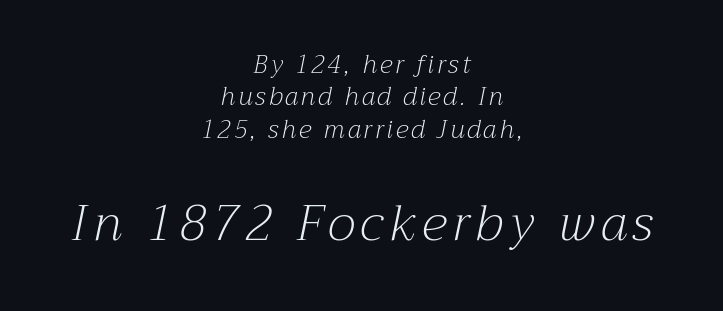
Q: Is the text bold? A: No.
Q: Is the text italic (slanted)? A: Yes, it leans right by about 12 degrees.
Q: Is the typeface a serif or a sans-serif typeface? A: Serif.
Q: Is the text underlined? A: No.
Q: How is the paragraph aligned? A: Centered.
Q: Is the spacing between lines tight, normal or loose? A: Normal.
Q: Which block of text is set in a larger size, the first (top) or the second (bottom)? A: The second (bottom) one.
Q: Width (condensed, normal, or wide)? A: Normal.
Q: Stroke contrast? A: Medium.
Q: x-height? A: Medium.
Q: Monospaced? A: No.
